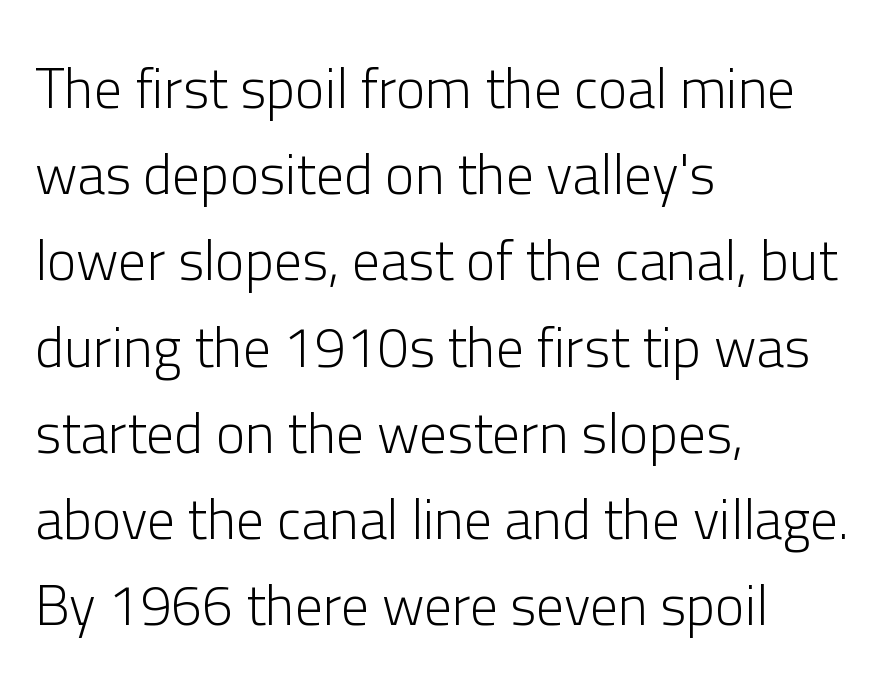
Q: Is the text bold? A: No.
Q: Is the text italic (slanted)? A: No, it is upright.
Q: Is the typeface a serif or a sans-serif typeface? A: Sans-serif.
Q: Is the text underlined? A: No.
Q: How is the paragraph aligned? A: Left-aligned.
Q: Is the spacing between letters normal or unusually wide? A: Normal.
Q: Is the spacing between lines tight, normal or loose? A: Normal.
Q: Width (condensed, normal, or wide)? A: Normal.
Q: Stroke contrast? A: Low.
Q: x-height? A: Medium.
Q: Monospaced? A: No.
